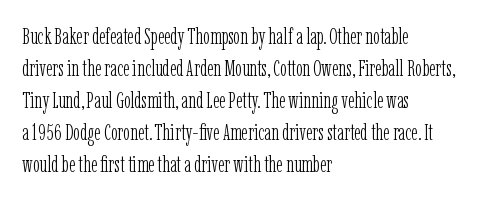
{"italic": "no", "bold": "no", "underline": "no", "align": "left", "line_spacing": "normal", "line_spacing_ratio": 1.39, "letter_spacing": "normal", "letter_spacing_em": 0.0, "glyph_px": 23}
